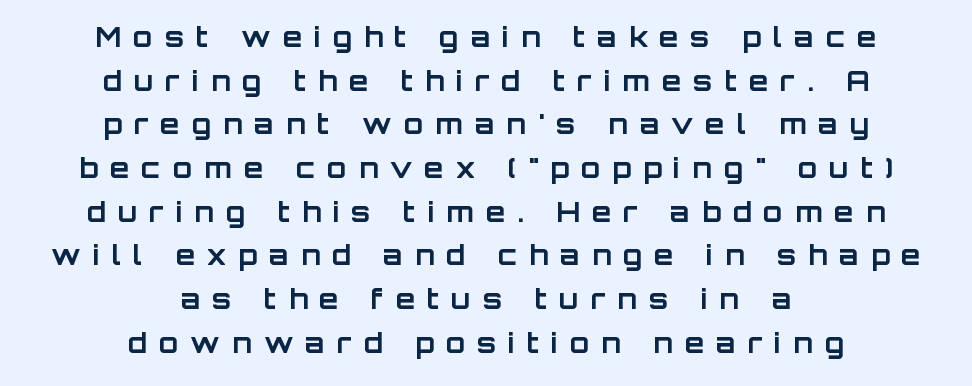
You could not count columns in this text — the font is proportionally spaced. Each glyph is drawn with heavy, bold strokes. The gaps between neighbouring characters are conspicuously large. Font category for this specimen: sans-serif.
